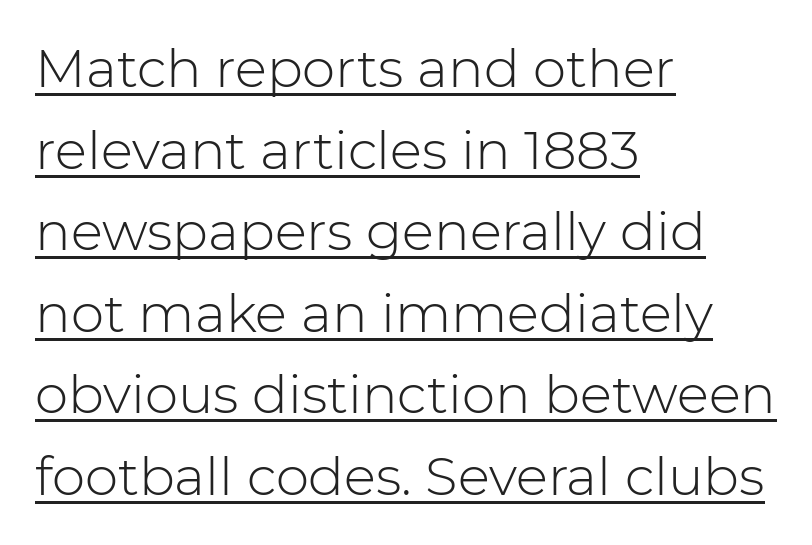
The image shows 53 px light sans-serif type, upright; set left-aligned, normal line spacing (1.54x), normal letter spacing, underlined; low stroke contrast and a medium x-height.
